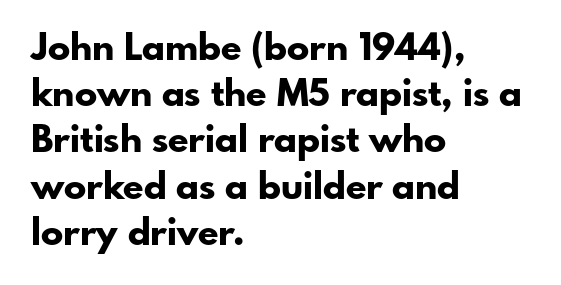
Layout note: lines flush left. This sample uses a sans-serif face. Think of a printed novel: that variable character pitch is what you see here. The type sits square on the baseline with zero lean. Type without underlining. In terms of leading, this rendering sits right in the middle.
